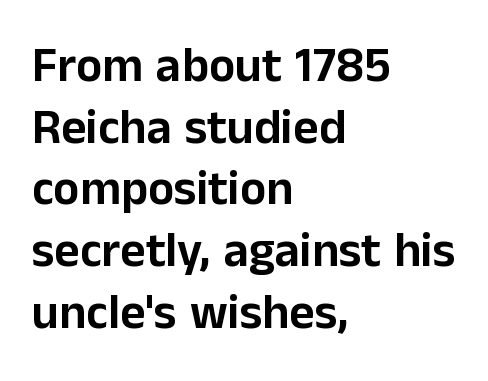
Q: Is the text italic (slanted)? A: No, it is upright.
Q: Is the typeface a serif or a sans-serif typeface? A: Sans-serif.
Q: Is the text underlined? A: No.
Q: How is the paragraph aligned? A: Left-aligned.
Q: Is the spacing between letters normal or unusually wide? A: Normal.
Q: Is the spacing between lines tight, normal or loose? A: Normal.
Q: Width (condensed, normal, or wide)? A: Normal.
Q: Stroke contrast? A: Low.
Q: x-height? A: Medium.
Q: Monospaced? A: No.
